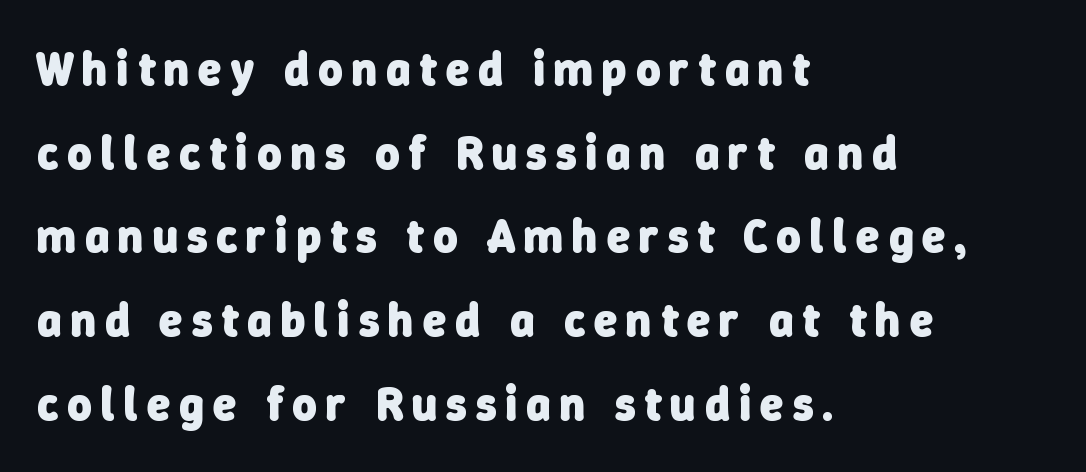
Q: Is the text bold? A: Yes.
Q: Is the typeface a serif or a sans-serif typeface? A: Sans-serif.
Q: Is the text underlined? A: No.
Q: How is the paragraph aligned? A: Left-aligned.
Q: Width (condensed, normal, or wide)? A: Normal.
Q: Stroke contrast? A: Low.
Q: x-height? A: Medium.
Q: Monospaced? A: No.
